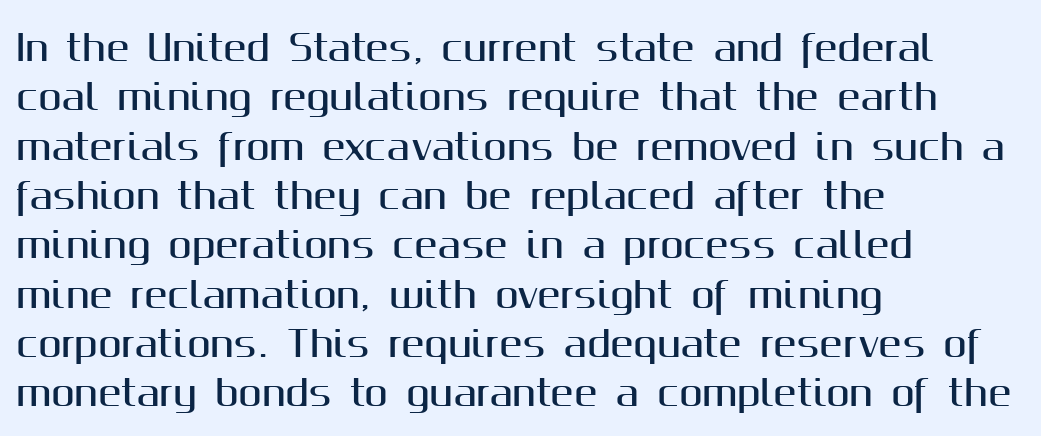
Q: Is the text italic (slanted)? A: No, it is upright.
Q: Is the typeface a serif or a sans-serif typeface? A: Sans-serif.
Q: Is the text underlined? A: No.
Q: How is the paragraph aligned? A: Left-aligned.
Q: Is the spacing between letters normal or unusually wide? A: Normal.
Q: Is the spacing between lines tight, normal or loose? A: Normal.
Q: Width (condensed, normal, or wide)? A: Normal.
Q: Stroke contrast? A: Medium.
Q: x-height? A: Medium.
Q: Monospaced? A: No.
